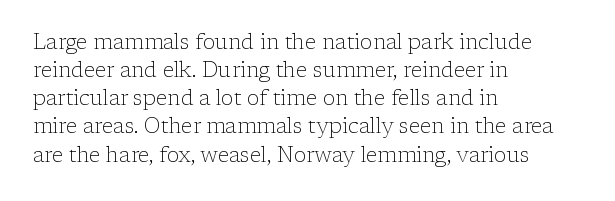
Visually the block forms a straight wall on the left and a jagged coastline on the right. Style check: upright. Bold? No — there's no thickening of the strokes. Notice how descenders clear the ascenders below comfortably — that's standard leading. Each word holds together tightly as a unit, with standard inter-letter gaps.
